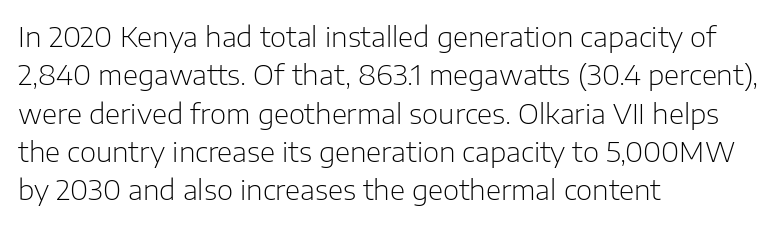
{"serif": "no", "italic": "no", "bold": "no", "weight": "light", "width": "normal", "stroke_contrast": "low", "x_height": "medium", "monospaced": "no", "underline": "no", "align": "left", "line_spacing": "normal", "line_spacing_ratio": 1.37, "letter_spacing": "normal", "letter_spacing_em": 0.0, "glyph_px": 28}
